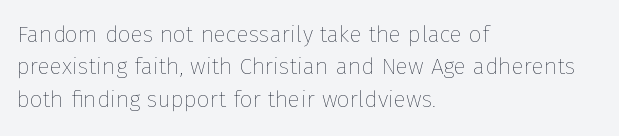
{"italic": "no", "bold": "no", "underline": "no", "align": "left", "line_spacing": "normal", "line_spacing_ratio": 1.41, "letter_spacing": "normal", "letter_spacing_em": 0.0, "glyph_px": 23}
